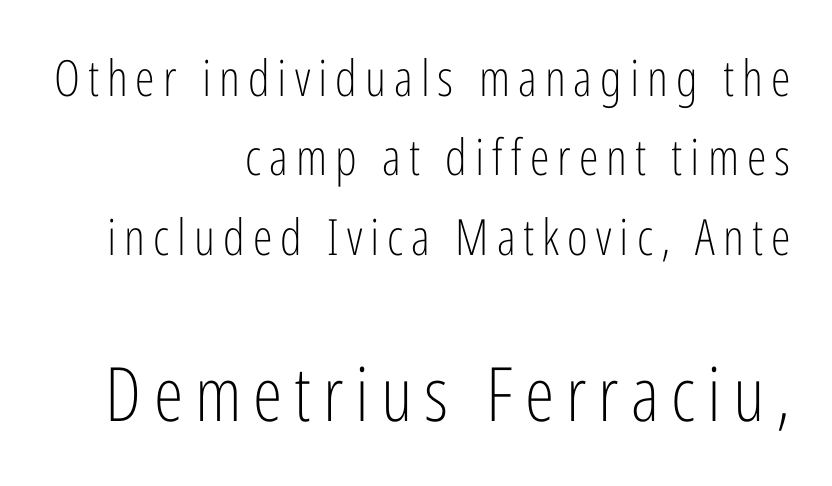
The rendering enlarges the type as you move from the upper chunk to the lower. This sample uses an upright cut, with every glyph sitting square on the baseline. Each letter keeps its own natural width here, so spacing adapts to shape. In terms of letterform style, serifs are entirely absent. No extra ink here — the face is not bold. The space beneath each line is pristine and unruled.
